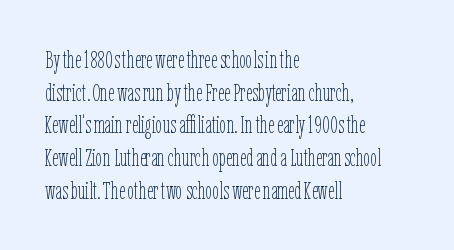
The image shows 24 px text type, upright; set left-aligned, normal line spacing (1.36x), normal letter spacing, not underlined.
